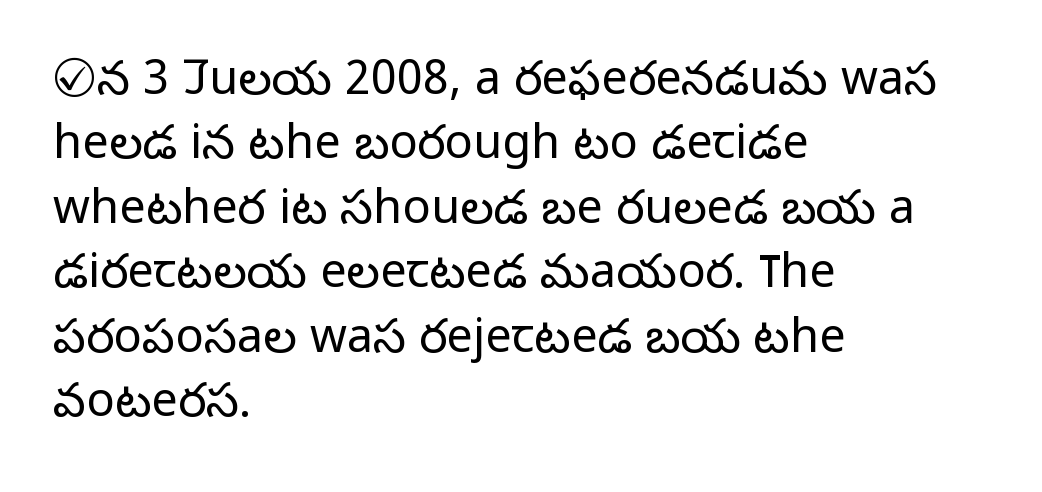
Leftover space on each line is placed entirely after the last word. The face used here is rendered with its standard letterfit. This sample keeps an unexceptional amount of space between lines. You could not count columns in this text — the font is proportionally spaced. Do the letters lean? They stand straight.
